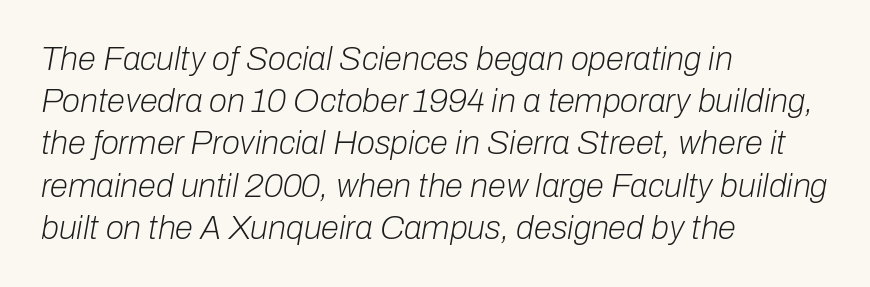
{"italic": "yes", "lean": "right", "slant_degrees": 10, "bold": "no", "weight": "light", "width": "normal", "stroke_contrast": "low", "x_height": "medium", "monospaced": "no", "underline": "no", "align": "left", "line_spacing": "normal", "line_spacing_ratio": 1.28, "letter_spacing": "normal", "letter_spacing_em": 0.0, "glyph_px": 33}
